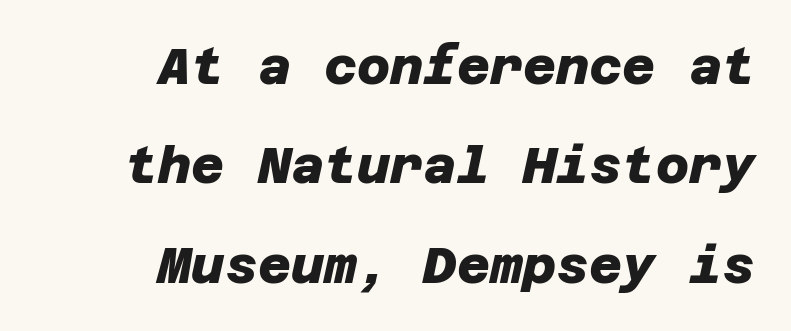
Q: Is the text bold? A: Yes.
Q: Is the typeface a serif or a sans-serif typeface? A: Sans-serif.
Q: Is the text underlined? A: No.
Q: How is the paragraph aligned? A: Right-aligned.
Q: Is the spacing between letters normal or unusually wide? A: Normal.
Q: Is the spacing between lines tight, normal or loose? A: Loose.
Q: Width (condensed, normal, or wide)? A: Normal.
Q: Stroke contrast? A: Low.
Q: x-height? A: Large.
